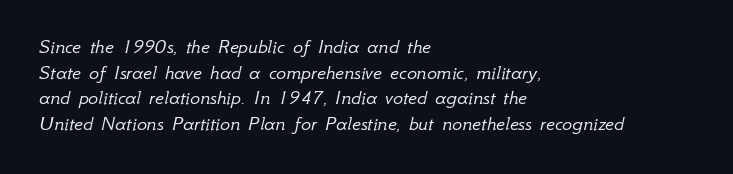
{"italic": "yes", "lean": "right", "slant_degrees": 12, "bold": "no", "underline": "no", "align": "left", "line_spacing_ratio": 1.22, "letter_spacing": "normal", "letter_spacing_em": 0.0, "glyph_px": 21}
